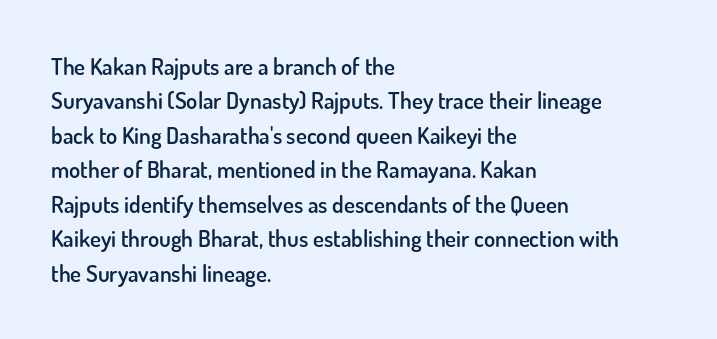
The image shows 23 px text type, upright; set left-aligned, normal line spacing (1.5x), normal letter spacing, not underlined.
